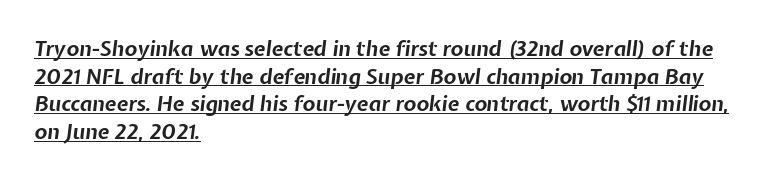
{"italic": "yes", "lean": "right", "slant_degrees": 7, "bold": "yes", "underline": "yes", "align": "left", "line_spacing": "normal", "line_spacing_ratio": 1.32, "letter_spacing": "normal", "letter_spacing_em": 0.0, "glyph_px": 21}
